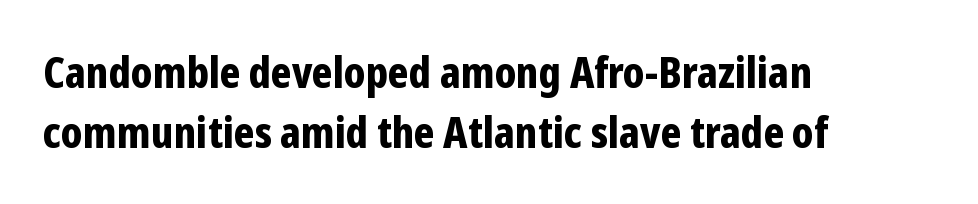
{"serif": "no", "italic": "no", "bold": "yes", "weight": "bold", "width": "condensed", "stroke_contrast": "low", "x_height": "medium", "monospaced": "no", "underline": "no", "align": "left", "line_spacing": "normal", "line_spacing_ratio": 1.42, "letter_spacing": "normal", "letter_spacing_em": 0.0, "glyph_px": 42}
